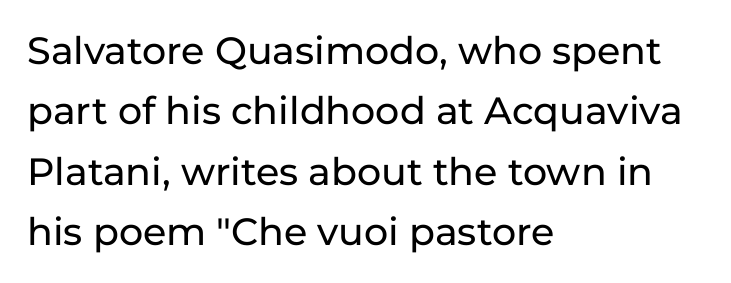
Q: Is the text italic (slanted)? A: No, it is upright.
Q: Is the typeface a serif or a sans-serif typeface? A: Sans-serif.
Q: Is the text underlined? A: No.
Q: How is the paragraph aligned? A: Left-aligned.
Q: Is the spacing between letters normal or unusually wide? A: Normal.
Q: Is the spacing between lines tight, normal or loose? A: Normal.
Q: Width (condensed, normal, or wide)? A: Normal.
Q: Stroke contrast? A: Low.
Q: x-height? A: Medium.
Q: Monospaced? A: No.
